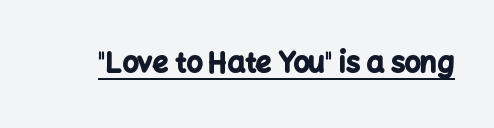
These lines are composed in type without serifs. How are the letters spaced? Ordinarily, with no added tracking. Caption: bold face, heavy strokes. This is underlined copy, the kind a proofreader might mark for attention. This sample uses an upright cut, with every glyph sitting square on the baseline. Each letter keeps its own natural width here, so spacing adapts to shape.
